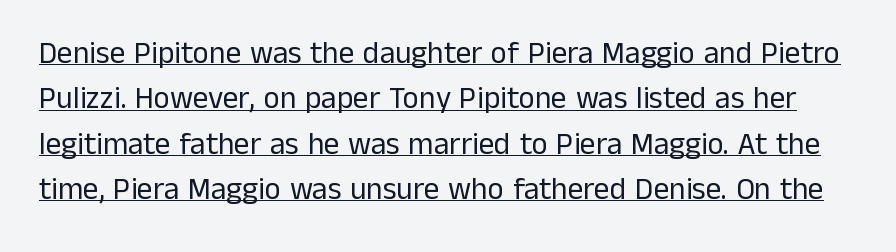
The image shows 31 px regular-weight sans-serif type, upright; set normal line spacing (1.46x), normal letter spacing, underlined; low stroke contrast and a medium x-height.
